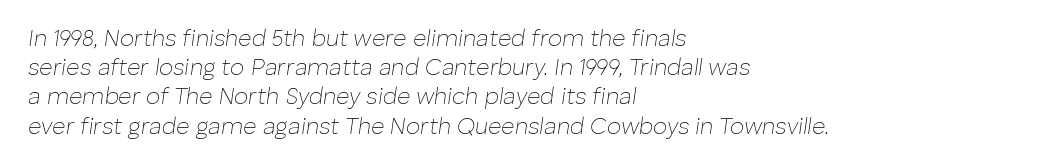
Q: Is the text bold? A: No.
Q: Is the text italic (slanted)? A: Yes, it leans right by about 8 degrees.
Q: Is the text underlined? A: No.
Q: How is the paragraph aligned? A: Left-aligned.
Q: Is the spacing between letters normal or unusually wide? A: Normal.
Q: Is the spacing between lines tight, normal or loose? A: Normal.
